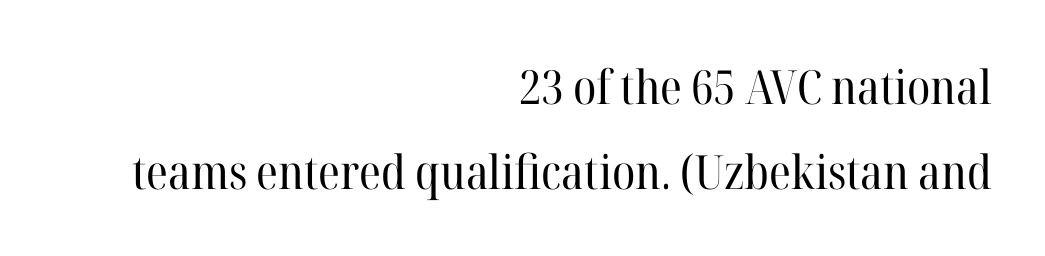
Q: Is the text bold? A: No.
Q: Is the text italic (slanted)? A: No, it is upright.
Q: Is the typeface a serif or a sans-serif typeface? A: Serif.
Q: Is the text underlined? A: No.
Q: How is the paragraph aligned? A: Right-aligned.
Q: Is the spacing between letters normal or unusually wide? A: Normal.
Q: Width (condensed, normal, or wide)? A: Normal.
Q: Stroke contrast? A: High.
Q: x-height? A: Medium.
Q: Monospaced? A: No.
